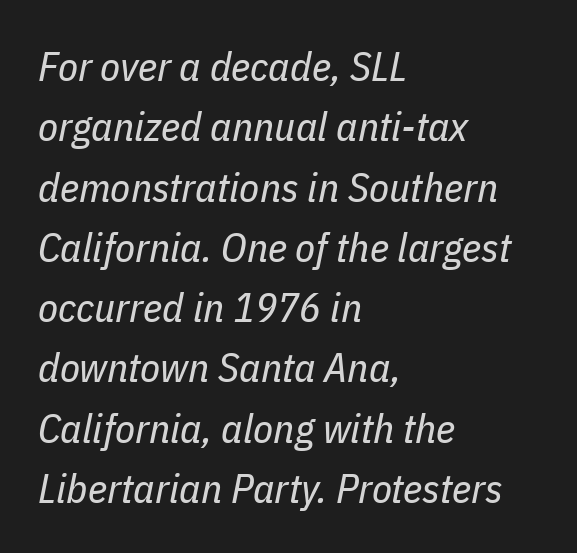
{"italic": "yes", "lean": "right", "slant_degrees": 11, "bold": "no", "weight": "regular", "width": "condensed", "stroke_contrast": "low", "x_height": "medium", "monospaced": "no", "underline": "no", "align": "left", "line_spacing": "normal", "line_spacing_ratio": 1.47, "letter_spacing": "normal", "letter_spacing_em": 0.0, "glyph_px": 41}
